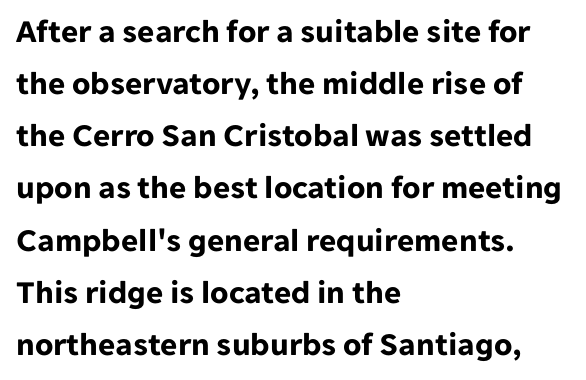
The letters sit at their default tracking, neither squeezed nor spread. Do the letters lean? They stand straight. Think of a printed novel: that variable character pitch is what you see here. Observe the absence of serifs on each vertical stroke in this sample.
